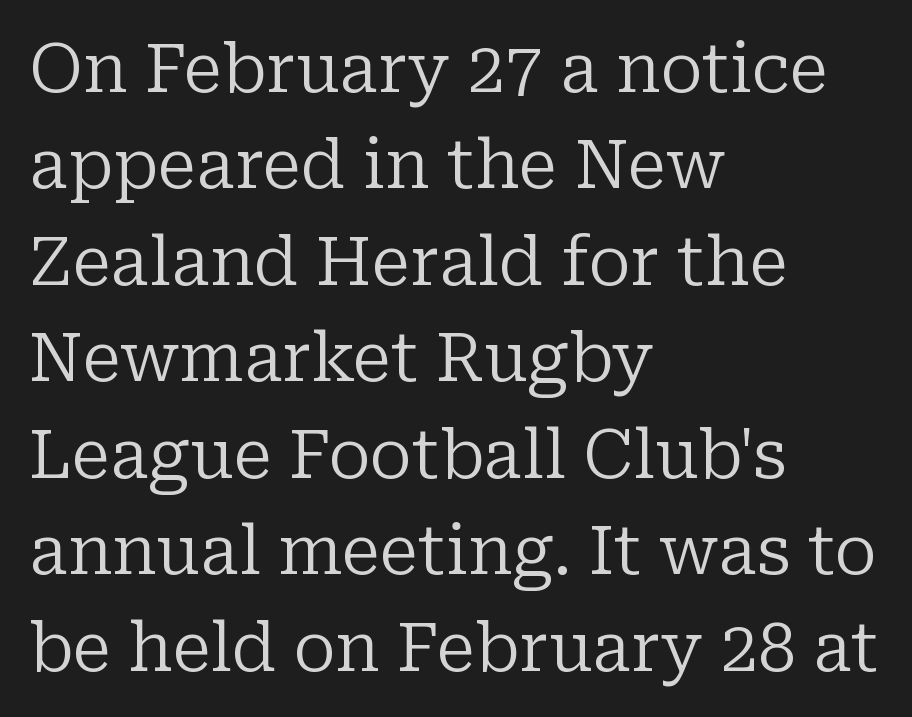
Q: Is the text bold? A: No.
Q: Is the text italic (slanted)? A: No, it is upright.
Q: Is the typeface a serif or a sans-serif typeface? A: Serif.
Q: Is the text underlined? A: No.
Q: How is the paragraph aligned? A: Left-aligned.
Q: Is the spacing between letters normal or unusually wide? A: Normal.
Q: Is the spacing between lines tight, normal or loose? A: Normal.
Q: Width (condensed, normal, or wide)? A: Normal.
Q: Stroke contrast? A: Low.
Q: x-height? A: Medium.
Q: Monospaced? A: No.
